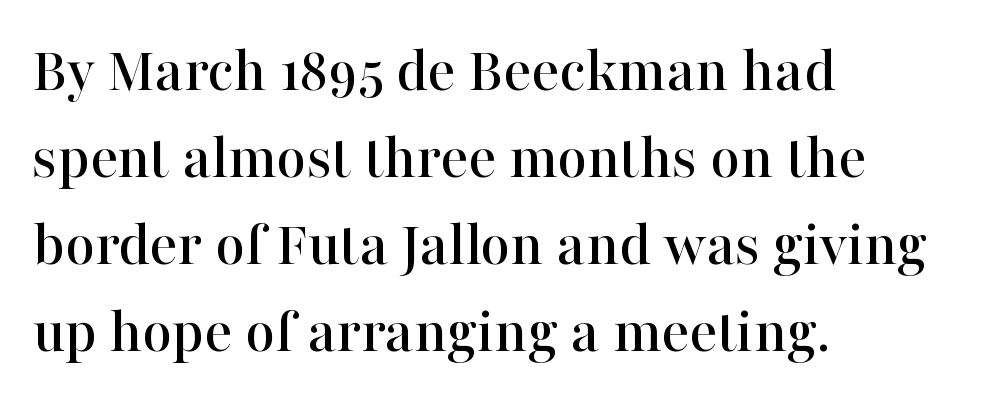
The image shows 65 px serif type, upright; set left-aligned, normal line spacing (1.34x), normal letter spacing, not underlined; high stroke contrast and a medium x-height.
